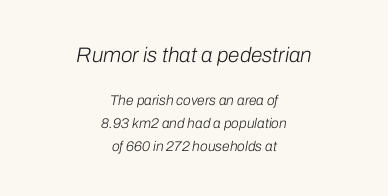
{"italic": "yes", "lean": "right", "slant_degrees": 10, "bold": "no", "underline": "no", "align": "center", "line_spacing": "normal", "line_spacing_ratio": 1.64, "letter_spacing": "normal", "letter_spacing_em": 0.0, "larger_block": "first", "size_ratio": 1.5, "glyph_px": 21}
